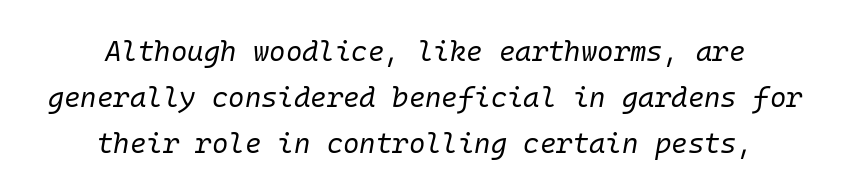
The passage shown is not bold in any degree. The string is rendered with underlining switched off. Leading: standard. These lines were composed using italics. The text block is weighted toward neither margin, spreading evenly from the middle. What stands out about the letter spacing? Nothing — it is the standard amount.
